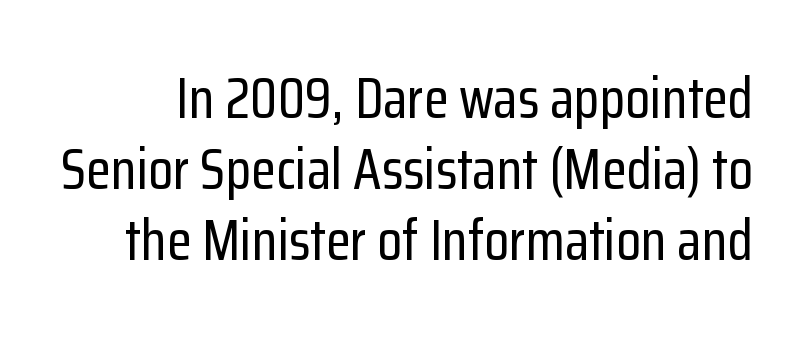
{"serif": "no", "italic": "no", "width": "condensed", "stroke_contrast": "low", "x_height": "medium", "monospaced": "no", "underline": "no", "line_spacing": "normal", "line_spacing_ratio": 1.25, "letter_spacing": "normal", "letter_spacing_em": 0.0, "glyph_px": 57}
